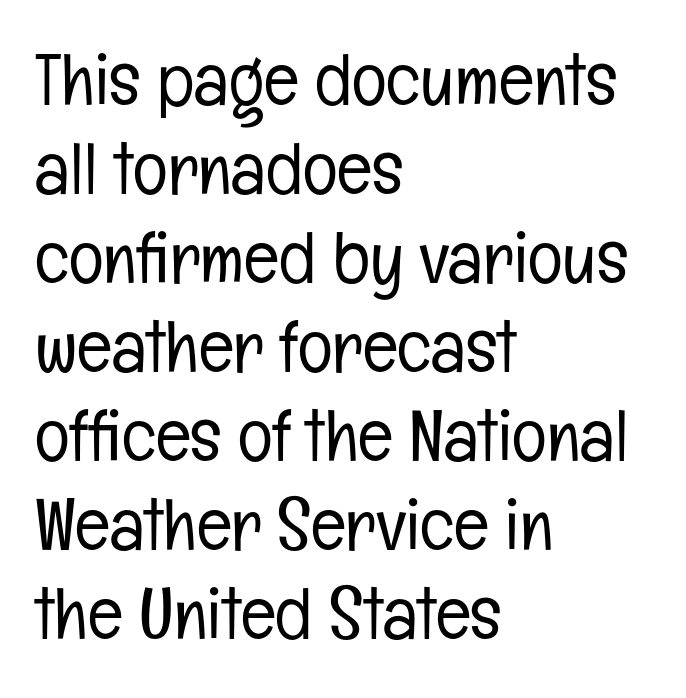
The image shows 73 px light, condensed sans-serif type, upright; set left-aligned, line spacing 1.22x, normal letter spacing, not underlined; low stroke contrast and a medium x-height.
